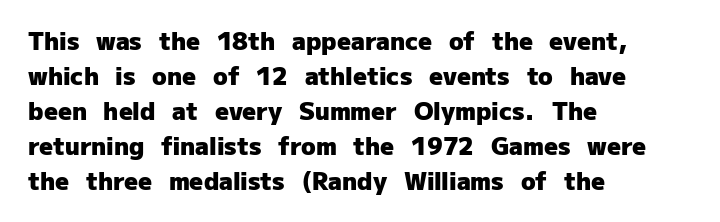
A classic flush-left, rag-right setting is used for this passage. The strokes are fattened all the way to bold. Plain, unruled lines of type. Tracking value appears to be zero — textbook default spacing.
